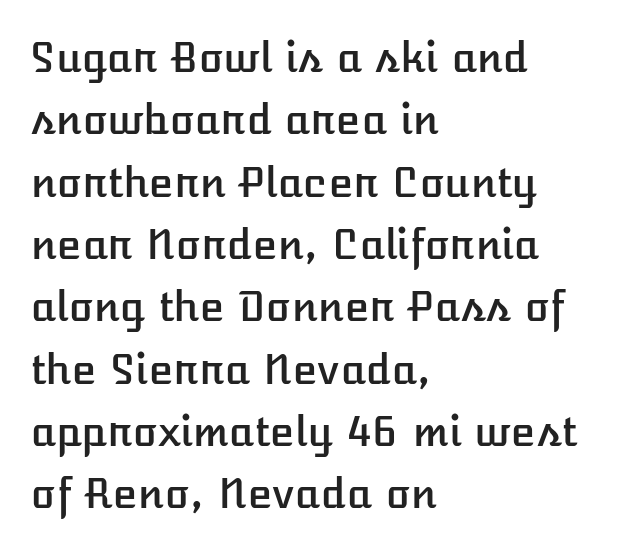
Q: Is the text italic (slanted)? A: No, it is upright.
Q: Is the text underlined? A: No.
Q: How is the paragraph aligned? A: Left-aligned.
Q: Is the spacing between letters normal or unusually wide? A: Normal.
Q: Is the spacing between lines tight, normal or loose? A: Normal.
Q: Width (condensed, normal, or wide)? A: Normal.
Q: Stroke contrast? A: Low.
Q: x-height? A: Medium.
Q: Monospaced? A: No.
